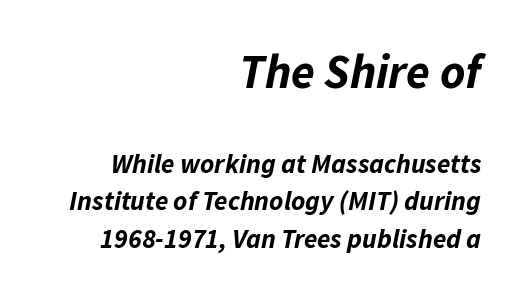
{"italic": "yes", "lean": "right", "slant_degrees": 11, "bold": "yes", "weight": "bold", "width": "normal", "stroke_contrast": "low", "x_height": "medium", "monospaced": "no", "underline": "no", "align": "right", "line_spacing": "normal", "line_spacing_ratio": 1.4, "letter_spacing": "normal", "letter_spacing_em": 0.0, "larger_block": "first", "size_ratio": 1.78, "glyph_px": 48}
